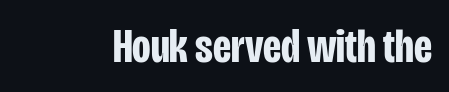
{"serif": "no", "italic": "no", "bold": "yes", "weight": "bold", "width": "condensed", "stroke_contrast": "low", "x_height": "large", "monospaced": "no", "underline": "no", "letter_spacing": "normal", "letter_spacing_em": 0.0, "glyph_px": 48}
